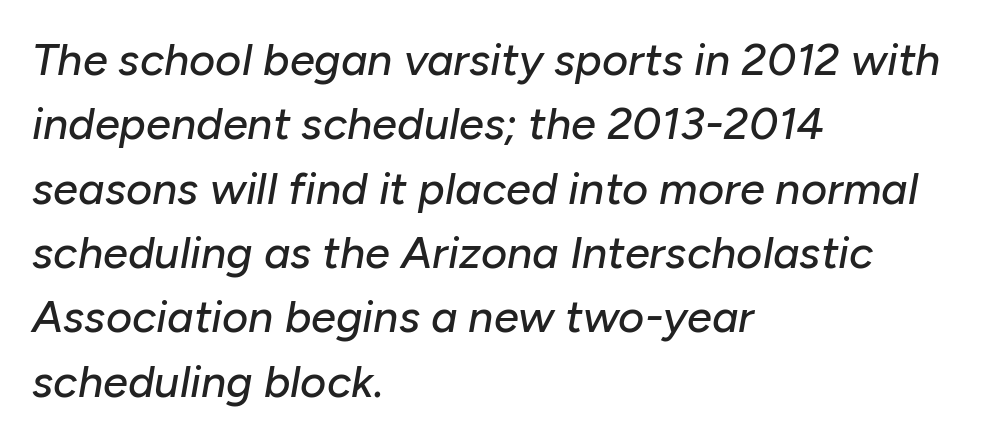
Successive baselines arrive at the customary interval. Layout note: lines flush left. The face used here is proportionally spaced, like ordinary book or web type. Observe the lean: these are italic letterforms. The face used here is rendered with its standard letterfit.
